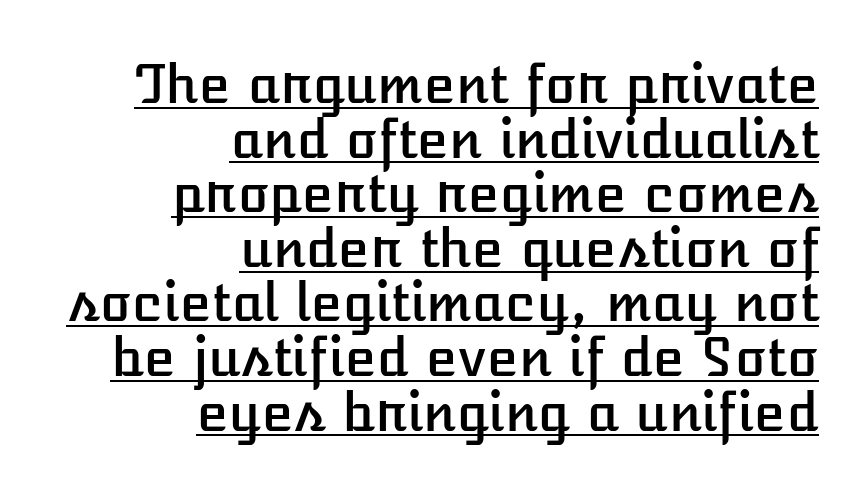
The image shows 52 px text type, upright; set right-aligned, tight line spacing (1.05x), normal letter spacing, underlined; low stroke contrast and a medium x-height.
